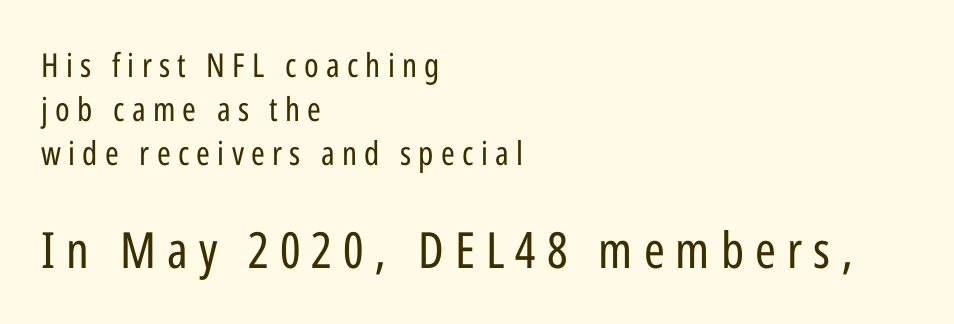
The image shows 50 px regular-weight, condensed sans-serif type, upright; set left-aligned, normal line spacing (1.34x), unusually wide letter spacing (+0.22 em), not underlined; the second (bottom) block is 1.52x larger; low stroke contrast and a medium x-height.
